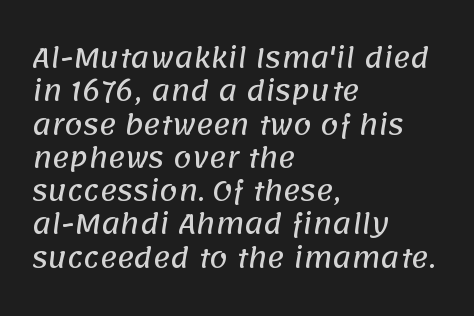
{"underline": "no", "align": "left", "line_spacing": "normal", "line_spacing_ratio": 1.28, "letter_spacing": "normal", "letter_spacing_em": 0.0, "glyph_px": 26}
